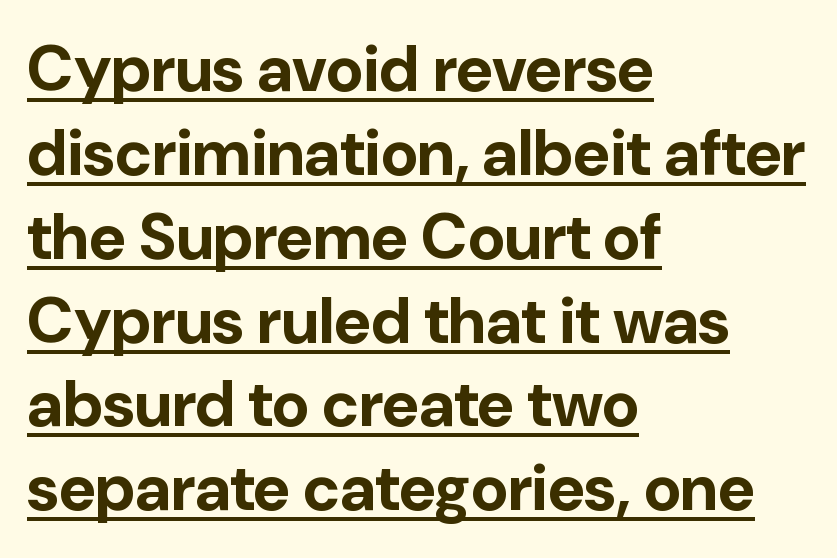
These words are printed bold, with thick strokes throughout. Notice how a bar underscores the lettering throughout. Is the letter spacing exaggerated? No — it looks like the ordinary default. If you measured baseline to baseline, you'd find a middling distance. Varying glyph widths throughout — classic text-font behaviour.
